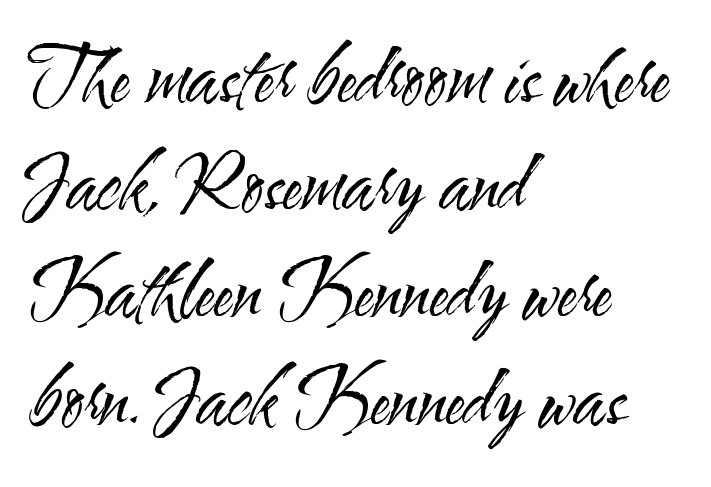
{"serif": "no", "bold": "no", "weight": "regular", "width": "condensed", "stroke_contrast": "medium", "x_height": "small", "monospaced": "no", "underline": "no", "align": "left", "line_spacing": "normal", "line_spacing_ratio": 1.43, "letter_spacing": "normal", "letter_spacing_em": 0.0, "glyph_px": 75}
